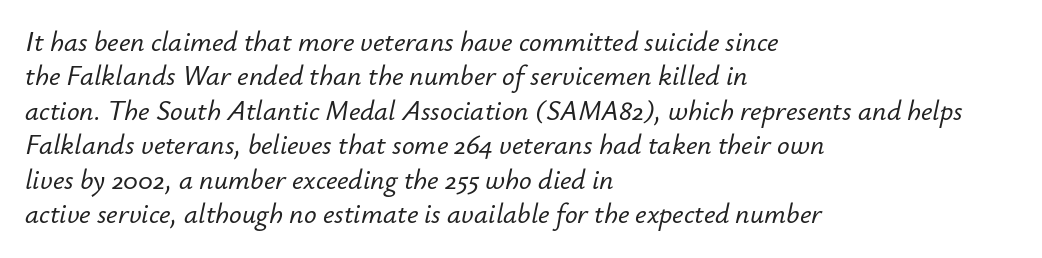
Q: Is the text italic (slanted)? A: Yes, it leans right by about 12 degrees.
Q: Is the text underlined? A: No.
Q: How is the paragraph aligned? A: Left-aligned.
Q: Is the spacing between letters normal or unusually wide? A: Normal.
Q: Width (condensed, normal, or wide)? A: Normal.
Q: Stroke contrast? A: Low.
Q: x-height? A: Small.
Q: Monospaced? A: No.
